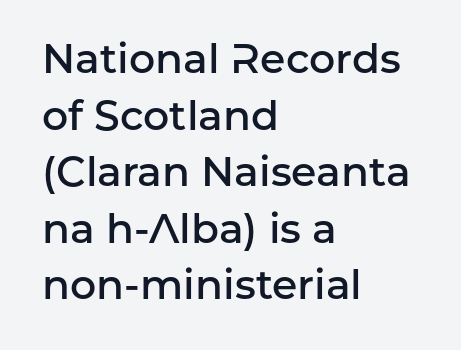
The passage shown is typeset with a sans-serif family. Italic? Not at all — the glyphs are vertical. The font is running at a semibold setting, under full bold. This sample uses plain, unmodified letter spacing. The designer left line spacing at the default. The space directly below the letters is spotless.
